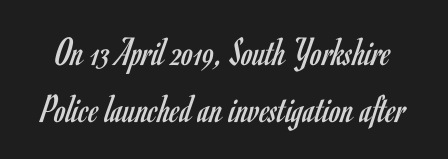
Q: Is the text bold? A: No.
Q: Is the text italic (slanted)? A: Yes.
Q: Is the typeface a serif or a sans-serif typeface? A: Sans-serif.
Q: Is the text underlined? A: No.
Q: Is the spacing between letters normal or unusually wide? A: Normal.
Q: Is the spacing between lines tight, normal or loose? A: Normal.
Q: Width (condensed, normal, or wide)? A: Condensed.
Q: Stroke contrast? A: Low.
Q: x-height? A: Small.
Q: Monospaced? A: No.
